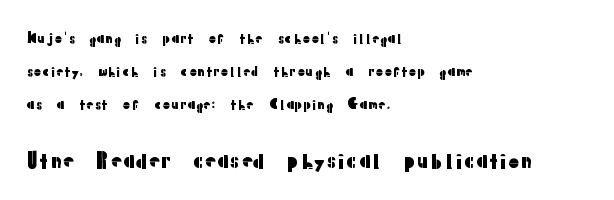
The image shows 21 px text type, upright; set left-aligned, loose line spacing (2.36x), normal letter spacing, not underlined; the second (bottom) block is 1.5x larger.
